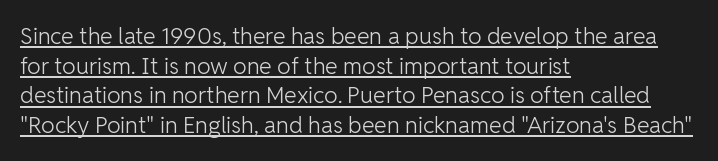
The image shows 23 px text type, upright; set left-aligned, normal line spacing (1.29x), normal letter spacing, underlined.
